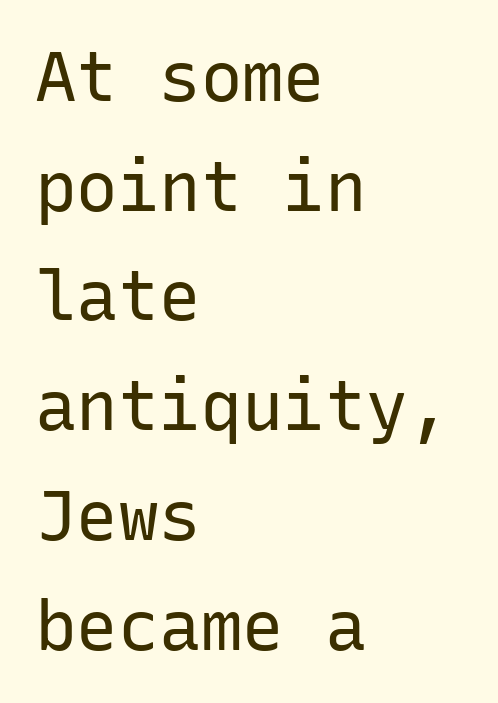
Q: Is the text bold? A: No.
Q: Is the text italic (slanted)? A: No, it is upright.
Q: Is the typeface a serif or a sans-serif typeface? A: Sans-serif.
Q: Is the text underlined? A: No.
Q: How is the paragraph aligned? A: Left-aligned.
Q: Is the spacing between letters normal or unusually wide? A: Normal.
Q: Is the spacing between lines tight, normal or loose? A: Normal.
Q: Width (condensed, normal, or wide)? A: Normal.
Q: Stroke contrast? A: Low.
Q: x-height? A: Medium.
Q: Monospaced? A: Yes.
